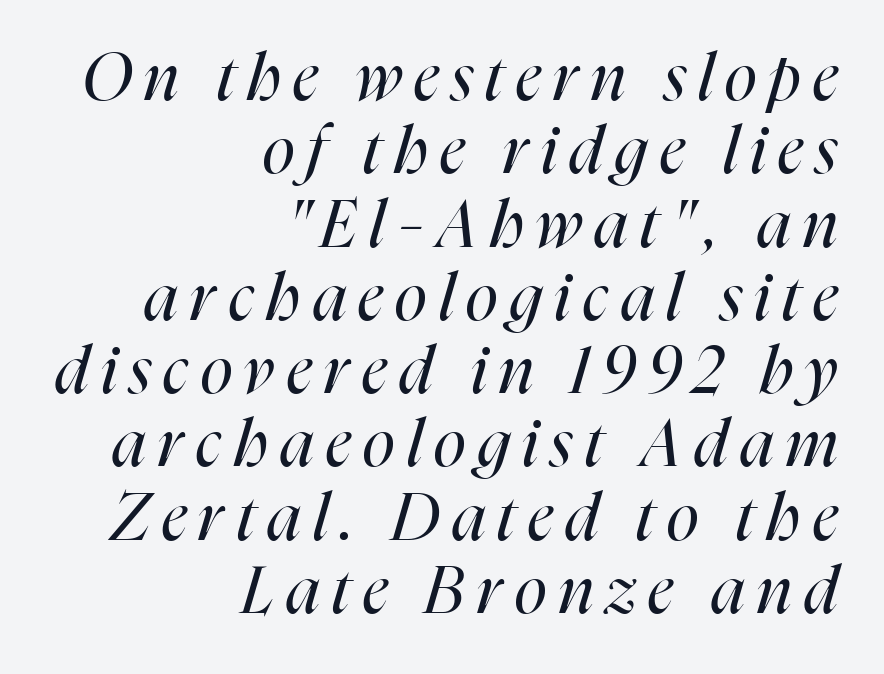
Q: Is the text bold? A: No.
Q: Is the text italic (slanted)? A: Yes, it leans right by about 16 degrees.
Q: Is the text underlined? A: No.
Q: How is the paragraph aligned? A: Right-aligned.
Q: Is the spacing between lines tight, normal or loose? A: Tight.
Q: Width (condensed, normal, or wide)? A: Condensed.
Q: Stroke contrast? A: High.
Q: x-height? A: Medium.
Q: Monospaced? A: No.
